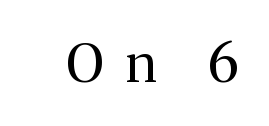
The image shows 53 px regular-weight serif type, upright; set unusually wide letter spacing (+0.41 em), not underlined; medium stroke contrast and a medium x-height.
